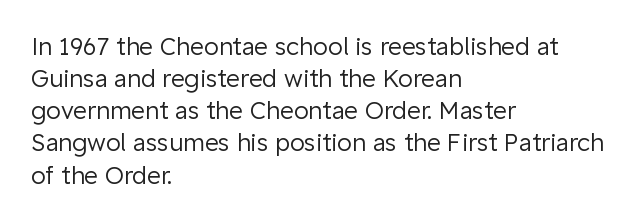
The strip under each line holds only bare page. You could call the tracking neutral — neither tight nor loose. Where is the straight margin? On the left. Upright lettering throughout. The weight tops out at a normal text grade.
